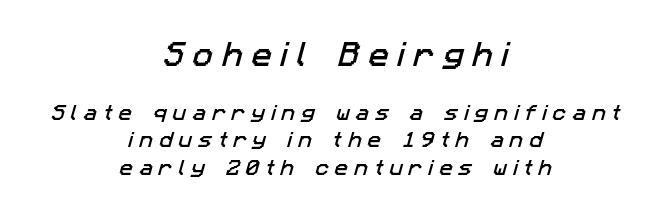
Q: Is the text underlined? A: No.
Q: How is the paragraph aligned? A: Centered.
Q: Is the spacing between letters normal or unusually wide? A: Unusually wide.
Q: Is the spacing between lines tight, normal or loose? A: Normal.
Q: Which block of text is set in a larger size, the first (top) or the second (bottom)? A: The first (top) one.
